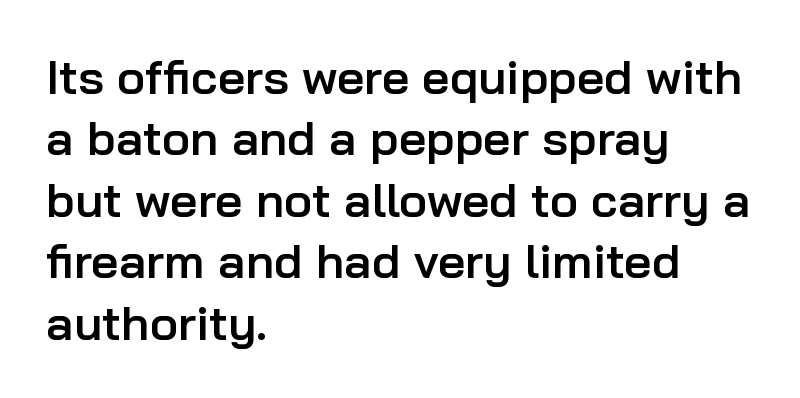
In terms of letterspacing, this is plain default setting. Look at the bottom of the vertical strokes: they stop flat, with no serifs. A somewhat darkened texture: the type is semibold rather than bold. Line beginnings align vertically; line endings do not. These lines sit exactly where default settings would place them. Style check: upright.
